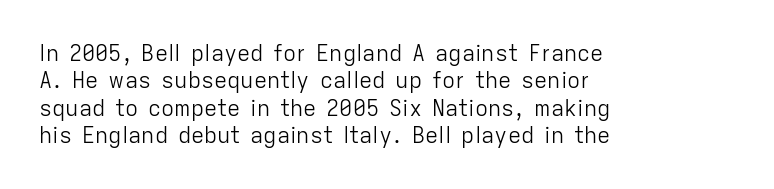
Rendered with straight, roman letterforms. Weight: not bold — regular or lighter. Words appear dense and cohesive because spacing is normal. Horizontal alignment here is leftward, the default for most running prose. A clean baseline with only descenders dipping below it.
